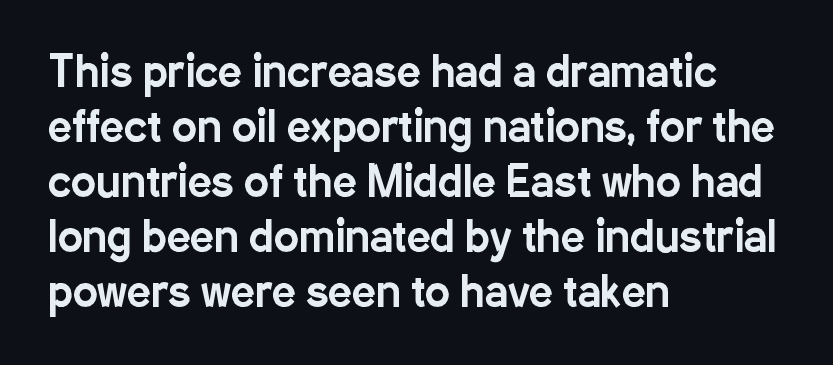
{"serif": "no", "italic": "no", "width": "condensed", "stroke_contrast": "low", "x_height": "medium", "monospaced": "no", "underline": "no", "align": "left", "line_spacing": "normal", "line_spacing_ratio": 1.31, "letter_spacing": "normal", "letter_spacing_em": 0.0, "glyph_px": 42}
